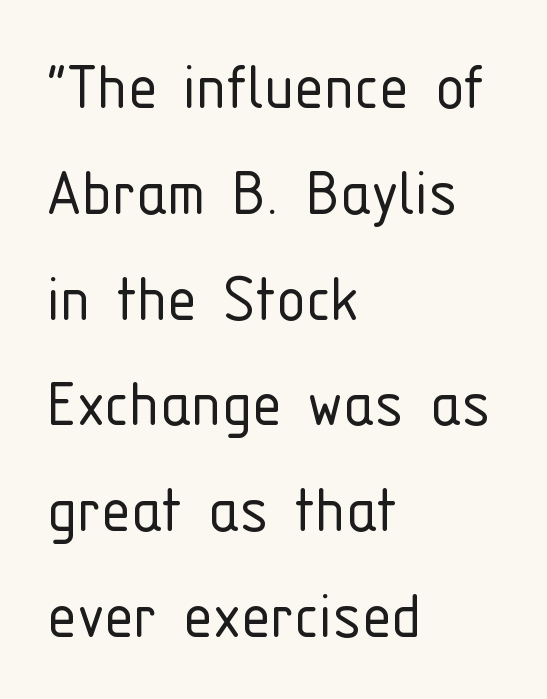
{"serif": "no", "italic": "no", "bold": "no", "weight": "light", "width": "condensed", "stroke_contrast": "low", "x_height": "medium", "monospaced": "no", "underline": "no", "align": "left", "line_spacing": "normal", "line_spacing_ratio": 1.43, "letter_spacing": "normal", "letter_spacing_em": 0.0, "glyph_px": 74}
